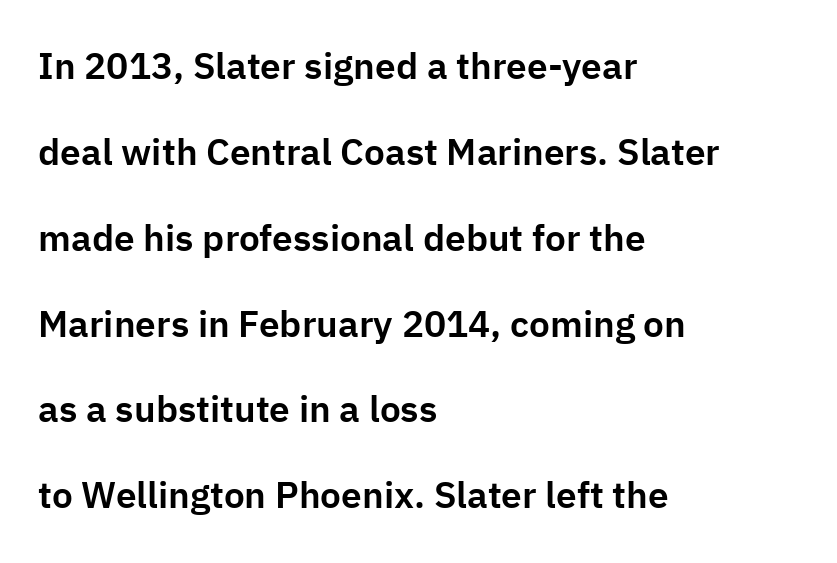
Q: Is the text italic (slanted)? A: No, it is upright.
Q: Is the typeface a serif or a sans-serif typeface? A: Sans-serif.
Q: Is the text underlined? A: No.
Q: How is the paragraph aligned? A: Left-aligned.
Q: Is the spacing between letters normal or unusually wide? A: Normal.
Q: Is the spacing between lines tight, normal or loose? A: Loose.
Q: Width (condensed, normal, or wide)? A: Normal.
Q: Stroke contrast? A: Low.
Q: x-height? A: Medium.
Q: Monospaced? A: No.
